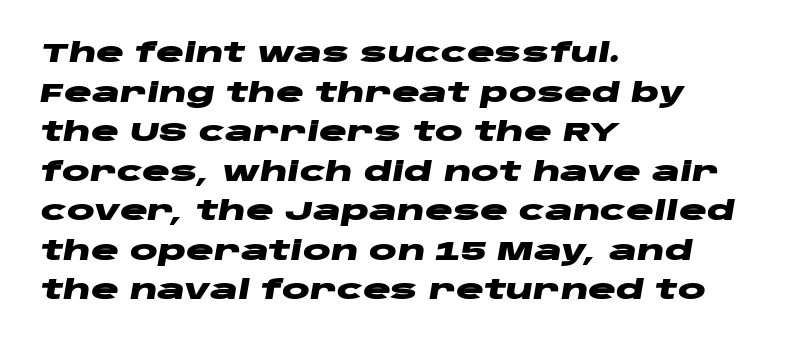
Yep, that's italic — everything's leaning. Does the copy run flush right? No — it runs flush left. The letterforms sit shoulder to shoulder at normal distance. Descenders hang freely into open space.
